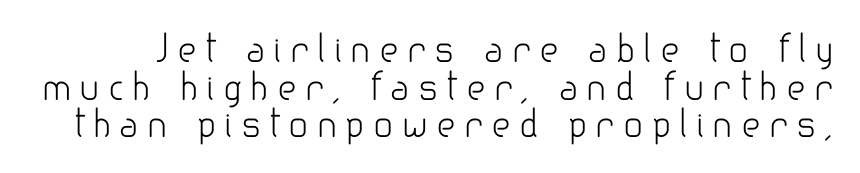
Q: Is the text bold? A: No.
Q: Is the text italic (slanted)? A: No, it is upright.
Q: Is the typeface a serif or a sans-serif typeface? A: Sans-serif.
Q: Is the text underlined? A: No.
Q: Is the spacing between letters normal or unusually wide? A: Unusually wide.
Q: Is the spacing between lines tight, normal or loose? A: Tight.
Q: Width (condensed, normal, or wide)? A: Normal.
Q: Stroke contrast? A: Low.
Q: x-height? A: Small.
Q: Monospaced? A: No.
